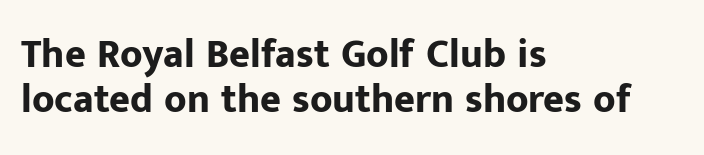
Q: Is the text bold? A: Yes.
Q: Is the text italic (slanted)? A: No, it is upright.
Q: Is the typeface a serif or a sans-serif typeface? A: Sans-serif.
Q: Is the text underlined? A: No.
Q: How is the paragraph aligned? A: Left-aligned.
Q: Is the spacing between letters normal or unusually wide? A: Normal.
Q: Is the spacing between lines tight, normal or loose? A: Tight.
Q: Width (condensed, normal, or wide)? A: Normal.
Q: Stroke contrast? A: Low.
Q: x-height? A: Medium.
Q: Monospaced? A: No.
